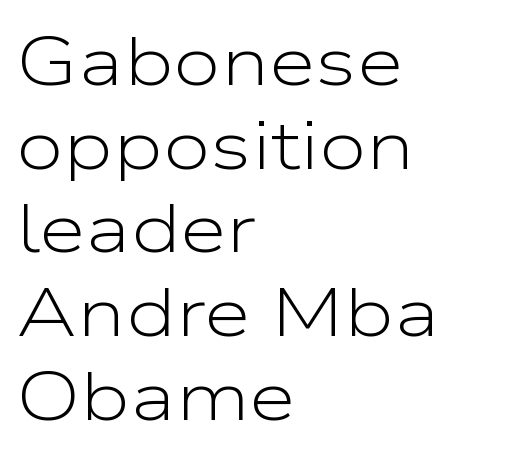
{"serif": "no", "italic": "no", "bold": "no", "weight": "light", "width": "wide", "stroke_contrast": "low", "x_height": "medium", "monospaced": "no", "underline": "no", "align": "left", "line_spacing_ratio": 1.23, "letter_spacing": "normal", "letter_spacing_em": 0.0, "glyph_px": 68}
